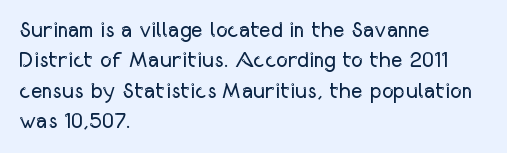
{"italic": "no", "bold": "no", "underline": "no", "align": "left", "line_spacing": "normal", "line_spacing_ratio": 1.38, "letter_spacing": "normal", "letter_spacing_em": 0.0, "glyph_px": 22}
